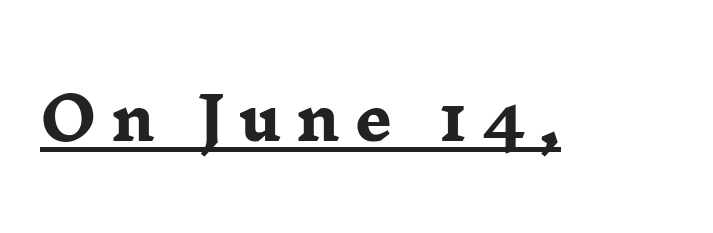
{"serif": "yes", "italic": "no", "bold": "yes", "weight": "heavy", "width": "wide", "stroke_contrast": "low", "x_height": "medium", "monospaced": "no", "underline": "yes", "letter_spacing": "wide", "letter_spacing_em": 0.24, "glyph_px": 59}
